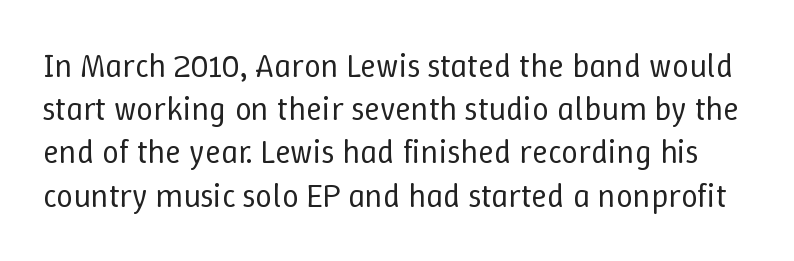
Just letters on the line, the space beneath them empty. These lines were composed using upright roman letters. The rendering keeps characters at their native spacing. Quick note: interline space is typical. Do the characters align in a grid? No, the font is proportional. The typeface has the unassuming heft of standard copy or less.
